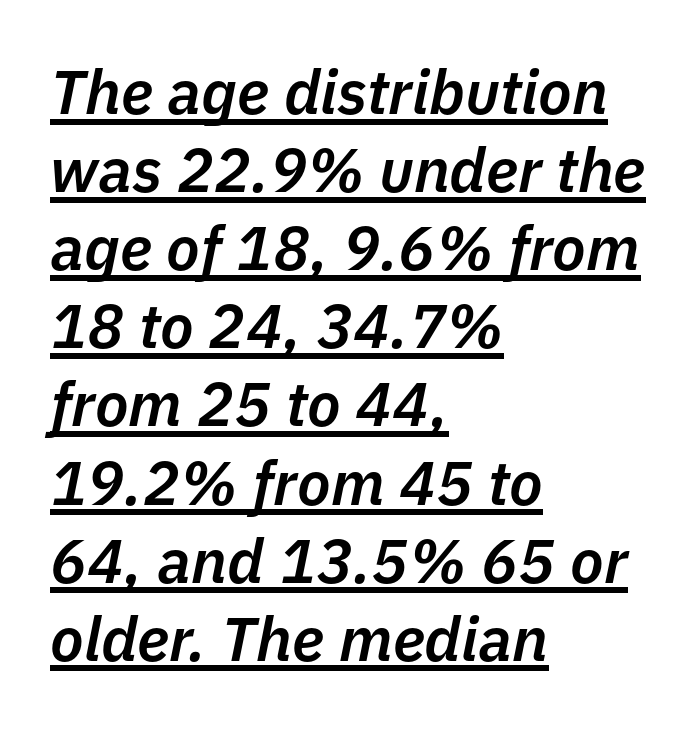
{"italic": "yes", "lean": "right", "slant_degrees": 11, "bold": "semi", "weight": "semibold", "width": "normal", "stroke_contrast": "low", "x_height": "medium", "monospaced": "no", "underline": "yes", "align": "left", "line_spacing": "normal", "line_spacing_ratio": 1.26, "letter_spacing": "normal", "letter_spacing_em": 0.0, "glyph_px": 62}
